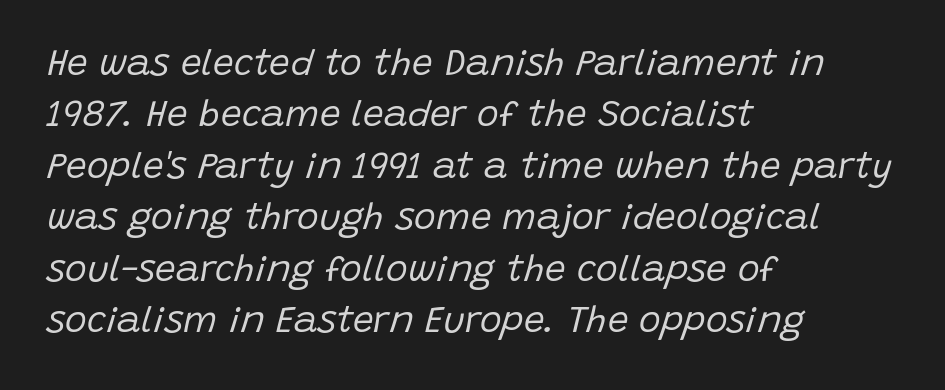
Q: Is the text bold? A: No.
Q: Is the text italic (slanted)? A: Yes, it leans right by about 15 degrees.
Q: Is the text underlined? A: No.
Q: How is the paragraph aligned? A: Left-aligned.
Q: Is the spacing between letters normal or unusually wide? A: Normal.
Q: Is the spacing between lines tight, normal or loose? A: Normal.
Q: Width (condensed, normal, or wide)? A: Normal.
Q: Stroke contrast? A: Low.
Q: x-height? A: Large.
Q: Monospaced? A: No.
